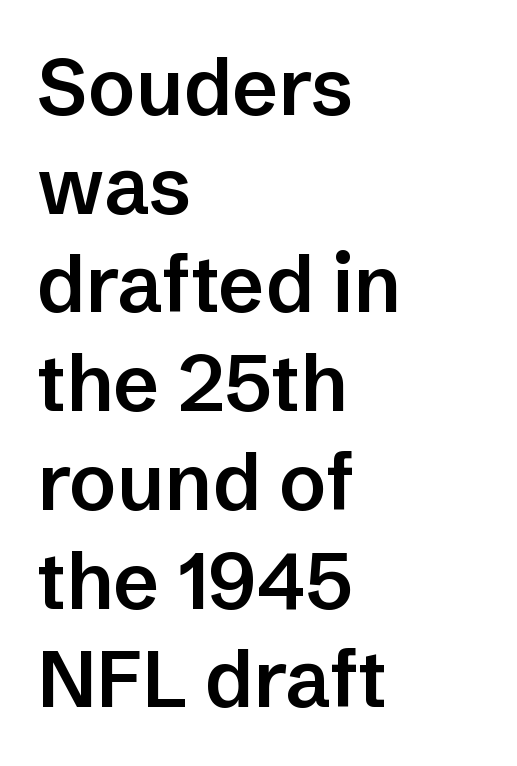
The image shows 79 px semibold sans-serif type, upright; set left-aligned, normal line spacing (1.25x), normal letter spacing, not underlined; low stroke contrast and a medium x-height.
